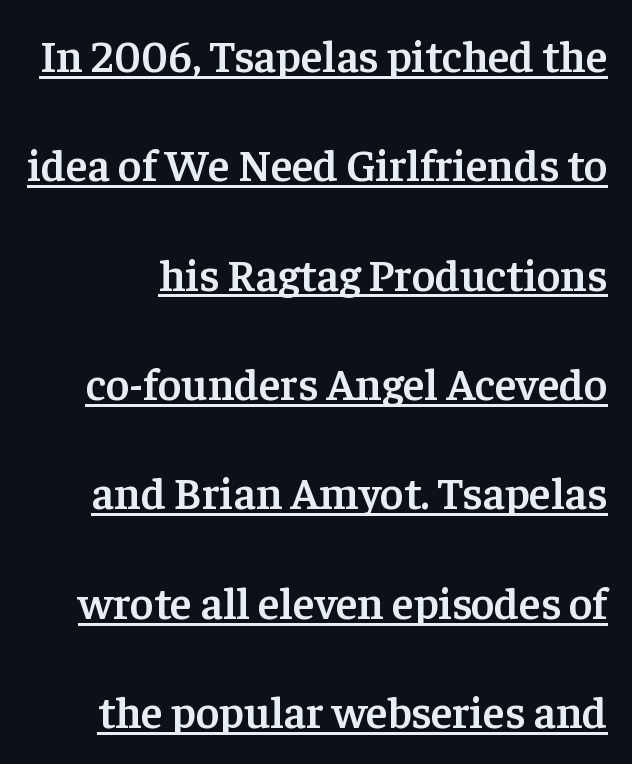
Q: Is the text bold? A: Semi-bold.
Q: Is the text italic (slanted)? A: No, it is upright.
Q: Is the typeface a serif or a sans-serif typeface? A: Serif.
Q: Is the text underlined? A: Yes.
Q: Is the spacing between letters normal or unusually wide? A: Normal.
Q: Is the spacing between lines tight, normal or loose? A: Loose.
Q: Width (condensed, normal, or wide)? A: Normal.
Q: Stroke contrast? A: Low.
Q: x-height? A: Medium.
Q: Monospaced? A: No.
